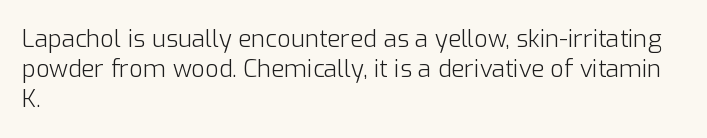
The image shows 24 px text type, upright; set left-aligned, normal line spacing (1.26x), normal letter spacing, not underlined.
